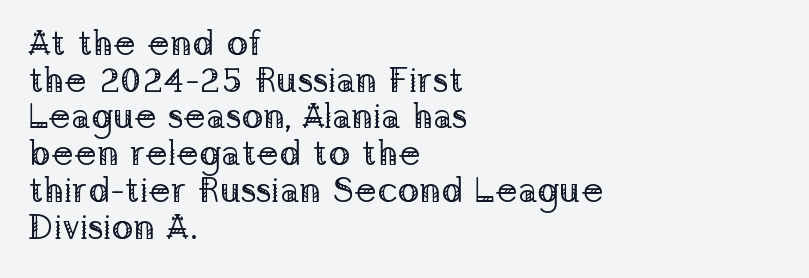
The rendering uses natural spacing where letterforms have individual widths. Cramped leading. The glyphs in this specimen are seriffed. The typeface has the unassuming heft of standard copy or less.
